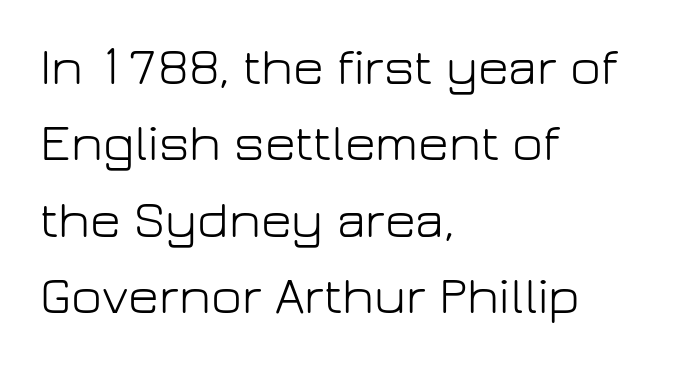
The image shows 53 px light sans-serif type, upright; set left-aligned, normal line spacing (1.44x), normal letter spacing, not underlined; low stroke contrast and a medium x-height.
